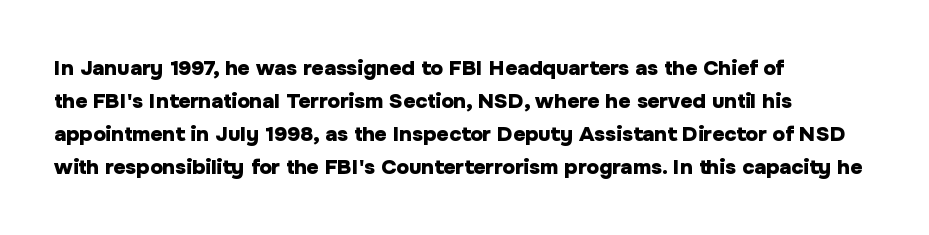
The sample has been set heavy, in full bold. Any mark beneath the type? The region is blank. The ragged edge is on the right, which tells us the setting is flush left. This sample uses plain, unmodified letter spacing. Posture: vertical. Does the leading feel generous? No, just average.
